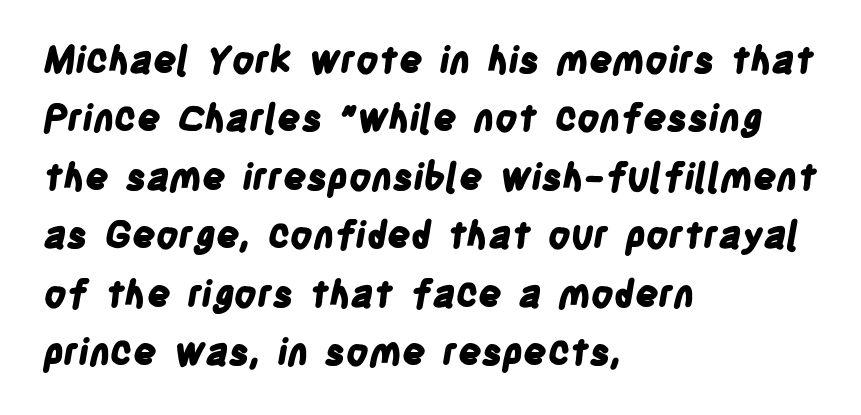
{"serif": "no", "bold": "yes", "weight": "bold", "width": "condensed", "stroke_contrast": "low", "x_height": "large", "monospaced": "no", "underline": "no", "align": "left", "line_spacing": "normal", "line_spacing_ratio": 1.58, "letter_spacing": "normal", "letter_spacing_em": 0.0, "glyph_px": 37}
